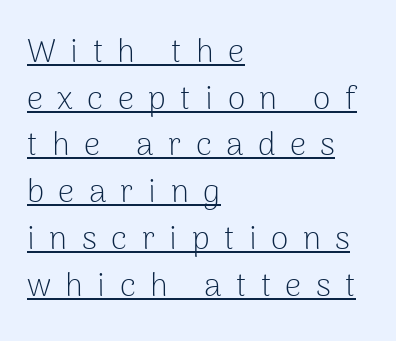
The image shows 32 px light sans-serif type, upright; set left-aligned, normal line spacing (1.46x), unusually wide letter spacing (+0.45 em), underlined; low stroke contrast and a medium x-height.
